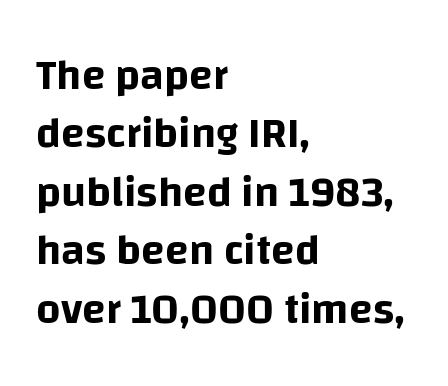
This sample has the flowing, uneven cadence of proportional lettering. This sample uses plain, unmodified letter spacing. The rendering anchors every line to the left-hand side. Rule under the text: the space is simply empty. The face used here is a sans, in the tradition of grotesques and geometrics.
